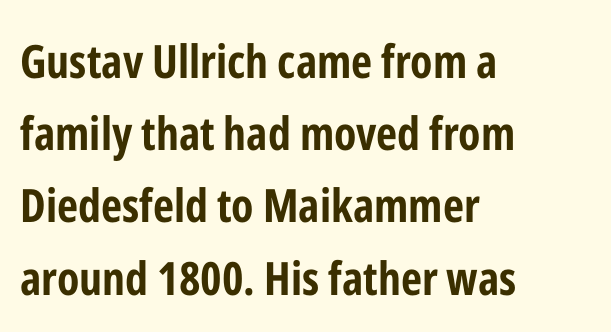
The image shows 46 px bold, condensed sans-serif type, upright; set left-aligned, normal line spacing (1.57x), normal letter spacing, not underlined; low stroke contrast and a medium x-height.
